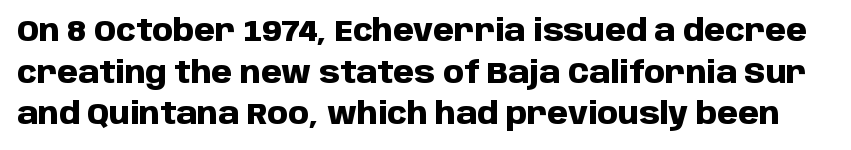
The image shows 30 px heavy sans-serif type, upright; set normal line spacing (1.39x), normal letter spacing, not underlined; low stroke contrast and a large x-height.
